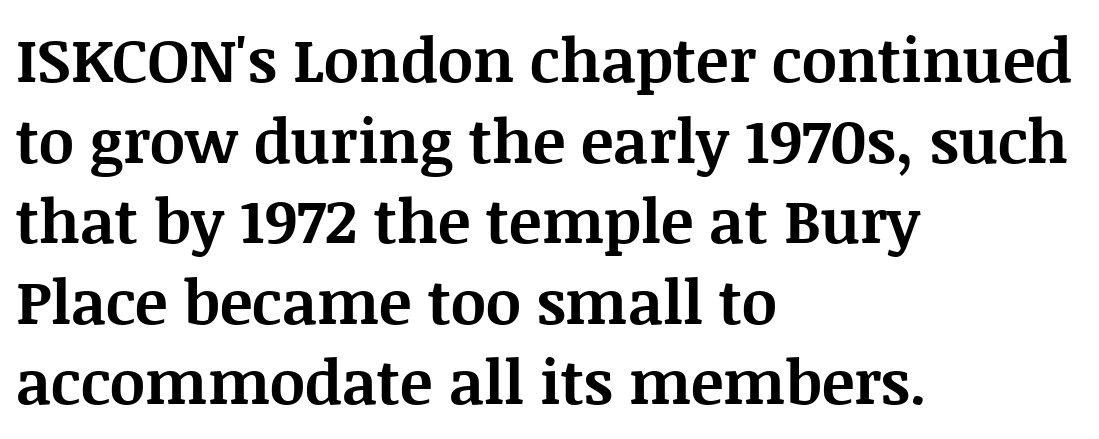
Q: Is the text bold? A: Yes.
Q: Is the text italic (slanted)? A: No, it is upright.
Q: Is the typeface a serif or a sans-serif typeface? A: Serif.
Q: Is the text underlined? A: No.
Q: How is the paragraph aligned? A: Left-aligned.
Q: Is the spacing between letters normal or unusually wide? A: Normal.
Q: Is the spacing between lines tight, normal or loose? A: Normal.
Q: Width (condensed, normal, or wide)? A: Normal.
Q: Stroke contrast? A: Medium.
Q: x-height? A: Large.
Q: Monospaced? A: No.
